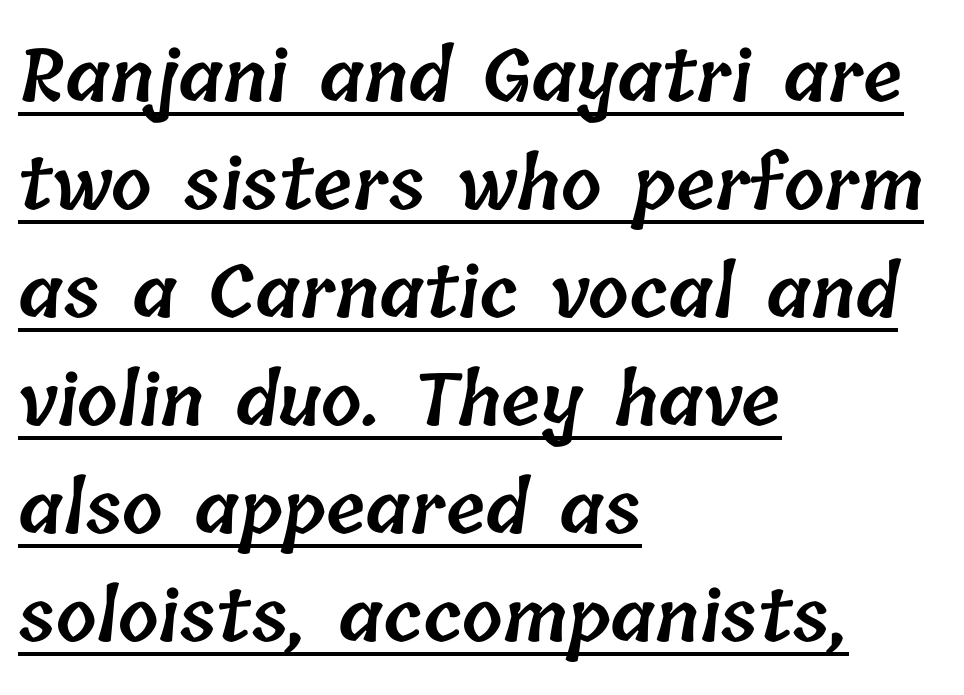
{"bold": "semi", "weight": "semibold", "width": "normal", "stroke_contrast": "low", "x_height": "medium", "monospaced": "no", "underline": "yes", "align": "left", "line_spacing": "normal", "line_spacing_ratio": 1.5, "letter_spacing": "normal", "letter_spacing_em": 0.0, "glyph_px": 72}
